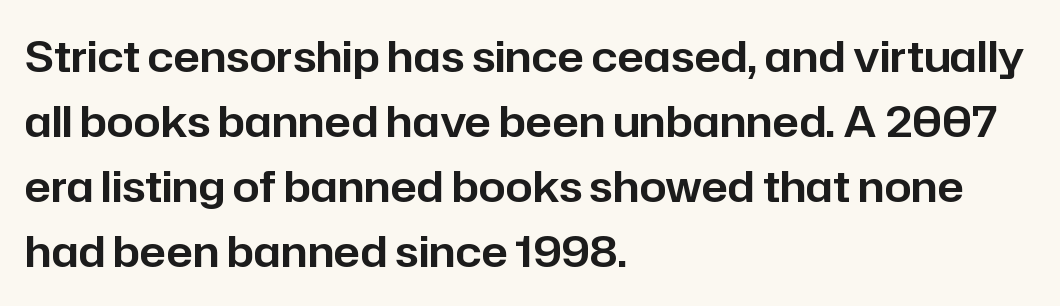
{"serif": "no", "italic": "no", "width": "normal", "stroke_contrast": "low", "x_height": "medium", "monospaced": "no", "underline": "no", "align": "left", "line_spacing": "normal", "line_spacing_ratio": 1.51, "letter_spacing": "normal", "letter_spacing_em": 0.0, "glyph_px": 43}
